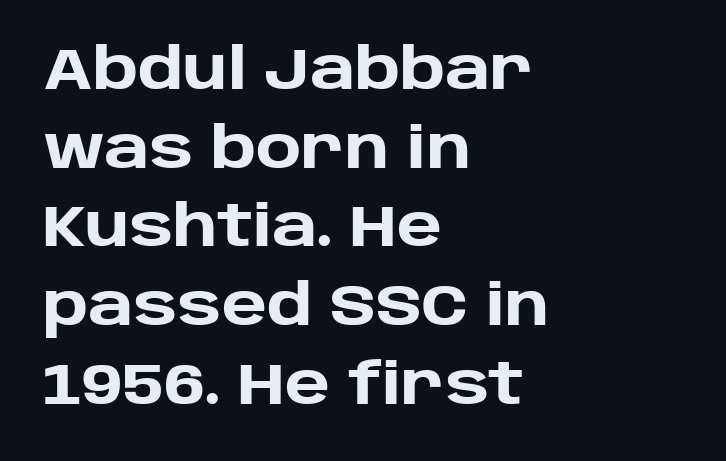
Anything drawn beneath the words? Only blank space. Does the lettering tilt? It doesn't — this is upright. Compared with a centered layout, this one pins lines to the left instead. Compared with typical body copy, the letter spacing here is the same.
